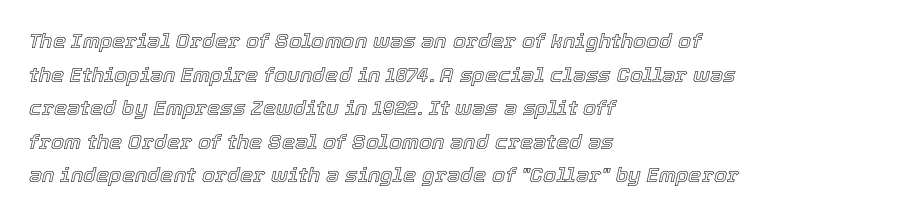
The image shows 21 px text type, italic (leaning right); set left-aligned, normal line spacing (1.6x), normal letter spacing, not underlined.
